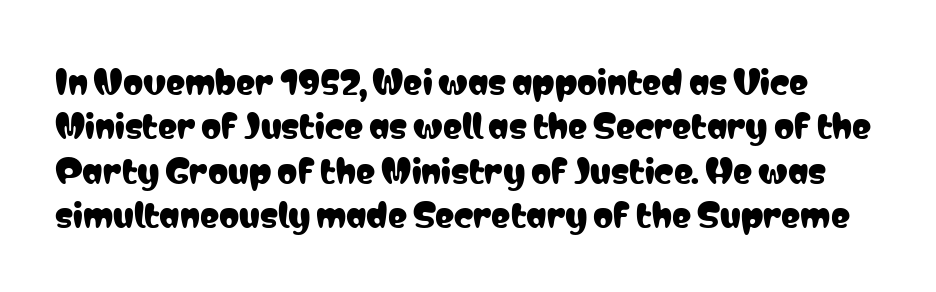
The rendering uses natural spacing where letterforms have individual widths. Has an underline been added? It has not. Tracking value appears to be zero — textbook default spacing. Stroke terminals: plain, sans-serif.
